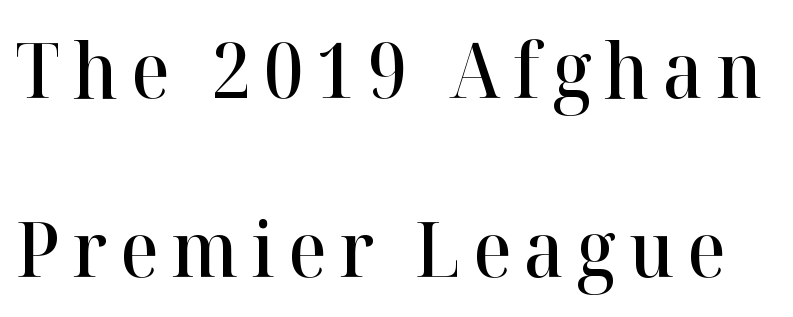
The image shows 76 px semibold serif type, upright; set loose line spacing (2.36x), not underlined; high stroke contrast and a medium x-height.
